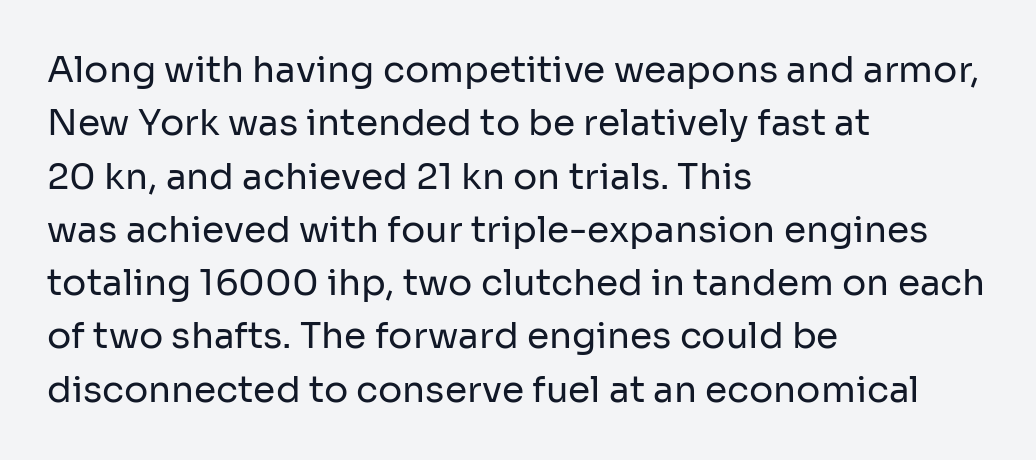
The font's upright variant was chosen for this text. Varying glyph widths throughout — classic text-font behaviour. Horizontal bands of white between lines are of average thickness. Does extra space separate the letters? No, they use regular spacing. Font category for this specimen: sans-serif. Leftover space on each line is placed entirely after the last word.
